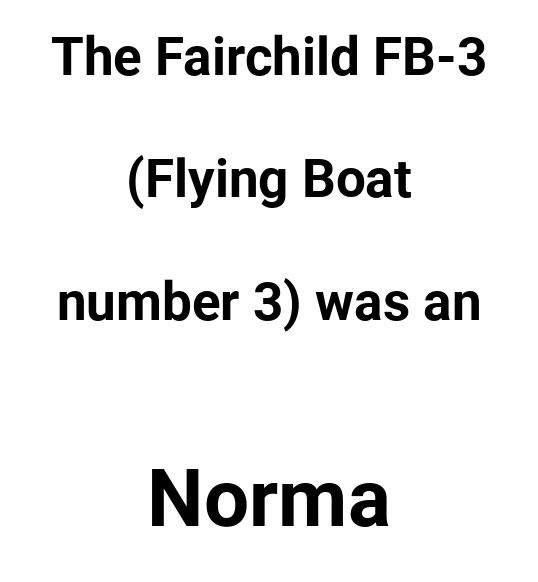
The letters stand upright; this is a roman face. These lines are centered, leaving both edges ragged. The designer gave the closing block more size than the opening block. The zone under the glyphs is completely vacant. Serif or sans? Sans — the stroke terminals are bare. The horizontal fit of the characters is conventional and even.
